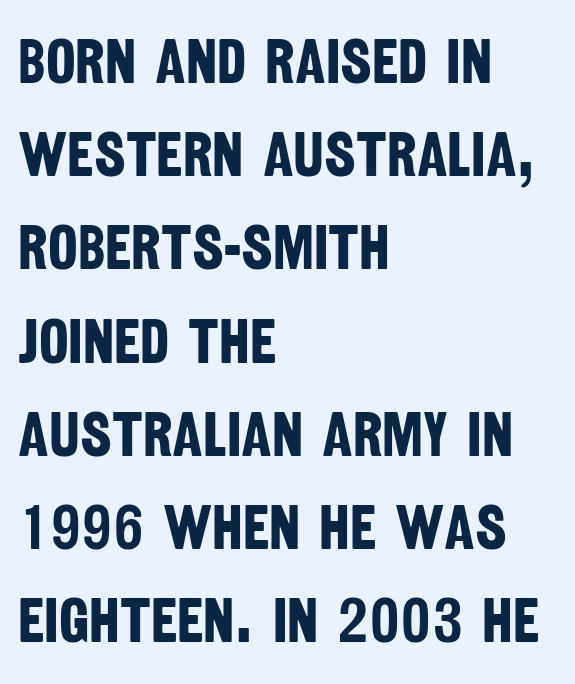
Q: Is the text bold? A: Yes.
Q: Is the typeface a serif or a sans-serif typeface? A: Sans-serif.
Q: Is the text underlined? A: No.
Q: How is the paragraph aligned? A: Left-aligned.
Q: Is the spacing between letters normal or unusually wide? A: Normal.
Q: Is the spacing between lines tight, normal or loose? A: Normal.
Q: Width (condensed, normal, or wide)? A: Condensed.
Q: Stroke contrast? A: Low.
Q: x-height? A: Large.
Q: Monospaced? A: No.
